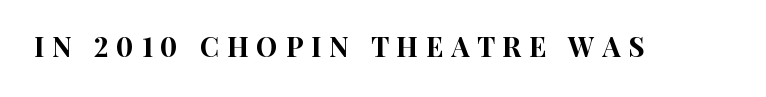
Q: Is the text italic (slanted)? A: No, it is upright.
Q: Is the text underlined? A: No.
Q: Is the spacing between letters normal or unusually wide? A: Unusually wide.
